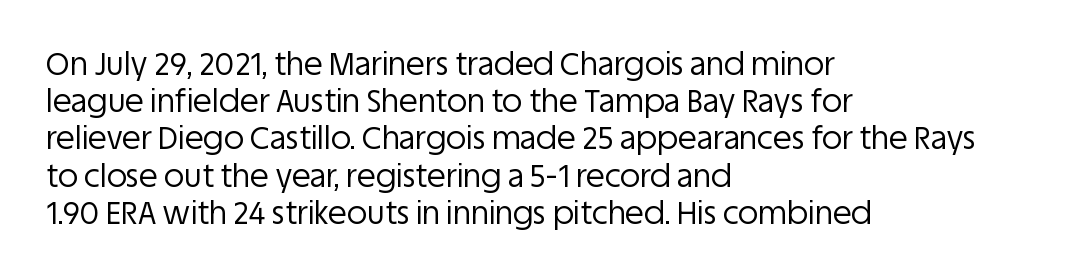
The image shows 31 px regular-weight sans-serif type, upright; set left-aligned, line spacing 1.2x, normal letter spacing, not underlined; low stroke contrast and a large x-height.
